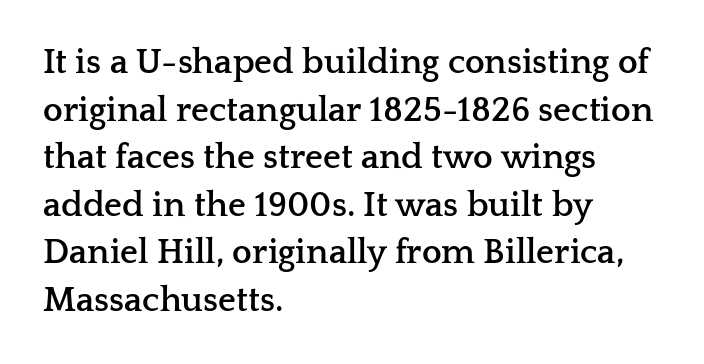
The lettering stays uniformly vertical, giving the passage a roman look. Here the glyphs are tracked normally, forming tight word shapes. The passage shown stacks its lines at a standard gap. The passage shown is typed in a proportional face where columns would drift. You can tell from the footed stems that serif type was used. Any mark beneath the type? The region is blank.
